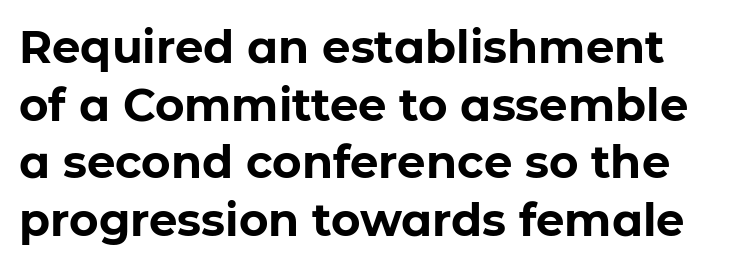
{"serif": "no", "italic": "no", "bold": "yes", "weight": "bold", "width": "normal", "stroke_contrast": "low", "x_height": "medium", "monospaced": "no", "underline": "no", "line_spacing": "normal", "line_spacing_ratio": 1.28, "letter_spacing": "normal", "letter_spacing_em": 0.0, "glyph_px": 45}
